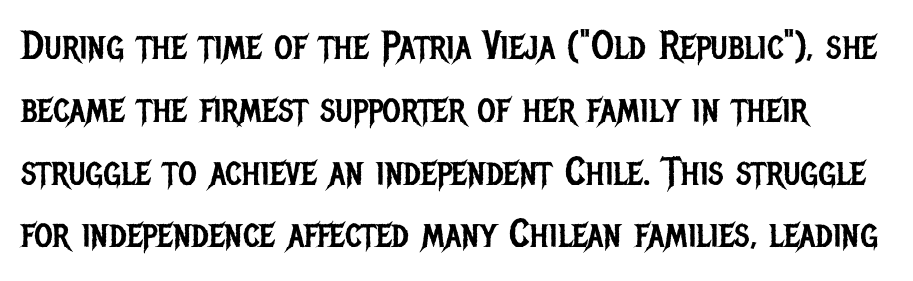
Q: Is the text bold? A: No.
Q: Is the text italic (slanted)? A: No, it is upright.
Q: Is the typeface a serif or a sans-serif typeface? A: Sans-serif.
Q: Is the text underlined? A: No.
Q: Is the spacing between letters normal or unusually wide? A: Normal.
Q: Is the spacing between lines tight, normal or loose? A: Normal.
Q: Width (condensed, normal, or wide)? A: Condensed.
Q: Stroke contrast? A: Low.
Q: x-height? A: Large.
Q: Monospaced? A: No.
